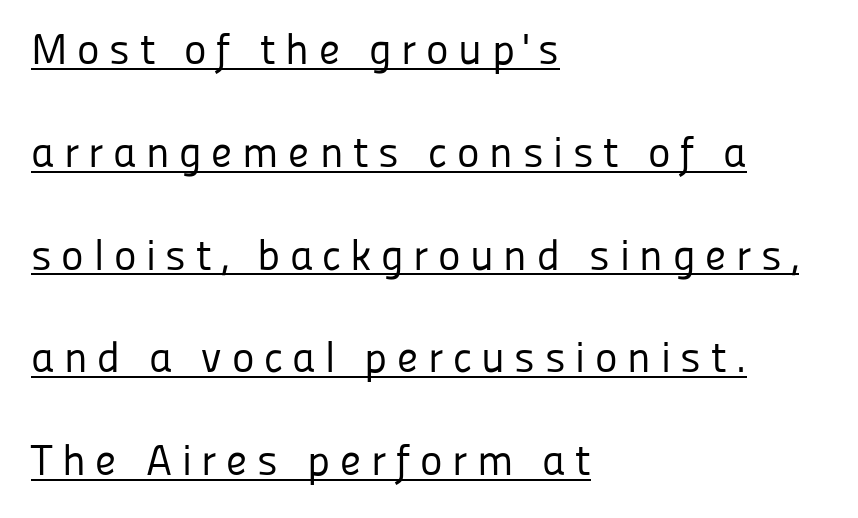
Q: Is the text bold? A: No.
Q: Is the text italic (slanted)? A: No, it is upright.
Q: Is the typeface a serif or a sans-serif typeface? A: Sans-serif.
Q: Is the text underlined? A: Yes.
Q: How is the paragraph aligned? A: Left-aligned.
Q: Is the spacing between letters normal or unusually wide? A: Unusually wide.
Q: Is the spacing between lines tight, normal or loose? A: Loose.
Q: Width (condensed, normal, or wide)? A: Normal.
Q: Stroke contrast? A: Low.
Q: x-height? A: Medium.
Q: Monospaced? A: No.
